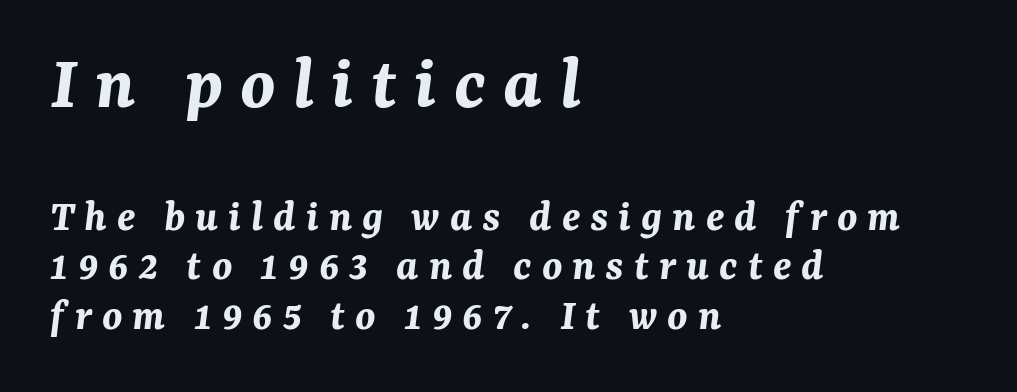
Q: Is the text bold? A: Yes.
Q: Is the text italic (slanted)? A: Yes, it leans right by about 7 degrees.
Q: Is the text underlined? A: No.
Q: How is the paragraph aligned? A: Left-aligned.
Q: Is the spacing between letters normal or unusually wide? A: Unusually wide.
Q: Is the spacing between lines tight, normal or loose? A: Tight.
Q: Which block of text is set in a larger size, the first (top) or the second (bottom)? A: The first (top) one.
Q: Width (condensed, normal, or wide)? A: Normal.
Q: Stroke contrast? A: Medium.
Q: x-height? A: Medium.
Q: Monospaced? A: No.
